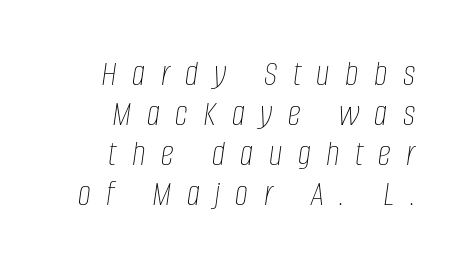
The passage shown leans; its letterforms are oblique. Looks like regular typesetting: each glyph gets only the width it needs. The space directly below the letters is spotless. The weight tops out at a normal text grade. The type is letterspaced generously, with wide tracking.
